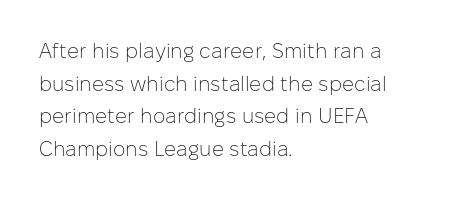
The axis of the letterforms is exactly vertical. Here the glyphs are tracked normally, forming tight word shapes. Descenders hang freely into open space. Line beginnings align vertically; line endings do not. The rows are spaced the way most documents space them.
